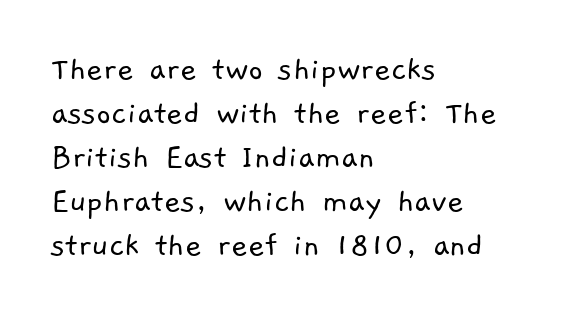
Q: Is the text bold? A: No.
Q: Is the typeface a serif or a sans-serif typeface? A: Sans-serif.
Q: Is the text underlined? A: No.
Q: How is the paragraph aligned? A: Left-aligned.
Q: Is the spacing between letters normal or unusually wide? A: Normal.
Q: Width (condensed, normal, or wide)? A: Normal.
Q: Stroke contrast? A: Low.
Q: x-height? A: Medium.
Q: Monospaced? A: No.
